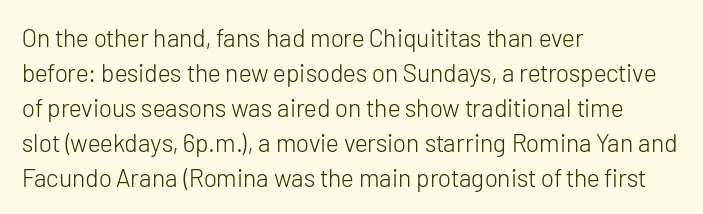
The image shows 25 px text type, upright; set left-aligned, normal line spacing (1.4x), normal letter spacing, not underlined.
